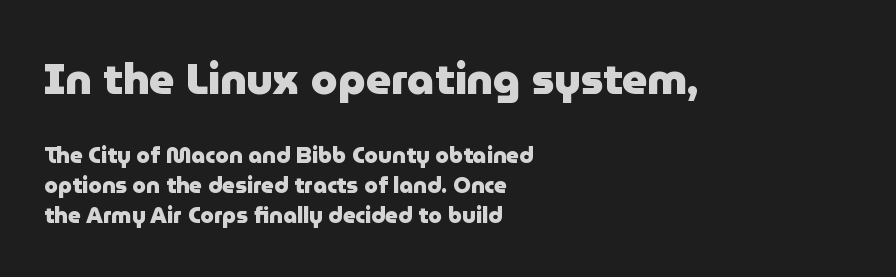
Q: Is the text bold? A: Yes.
Q: Is the text italic (slanted)? A: No, it is upright.
Q: Is the typeface a serif or a sans-serif typeface? A: Sans-serif.
Q: Is the text underlined? A: No.
Q: How is the paragraph aligned? A: Left-aligned.
Q: Is the spacing between letters normal or unusually wide? A: Normal.
Q: Is the spacing between lines tight, normal or loose? A: Normal.
Q: Which block of text is set in a larger size, the first (top) or the second (bottom)? A: The first (top) one.
Q: Width (condensed, normal, or wide)? A: Normal.
Q: Stroke contrast? A: Low.
Q: x-height? A: Medium.
Q: Monospaced? A: No.
